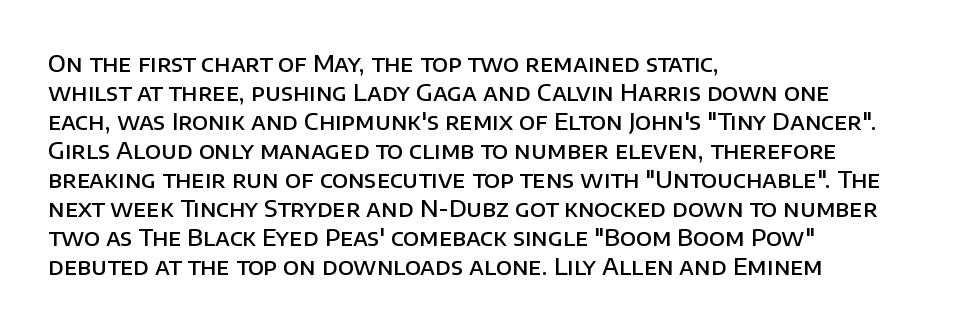
These lines keep a tight, regular rhythm from letter to letter. Horizontally, the lines are justified to the leading edge only. Normally led — the rows are evenly, conventionally spaced. The axis of the letterforms is exactly vertical. Bold? Not quite — semibold, heavier than regular but stopping short.
